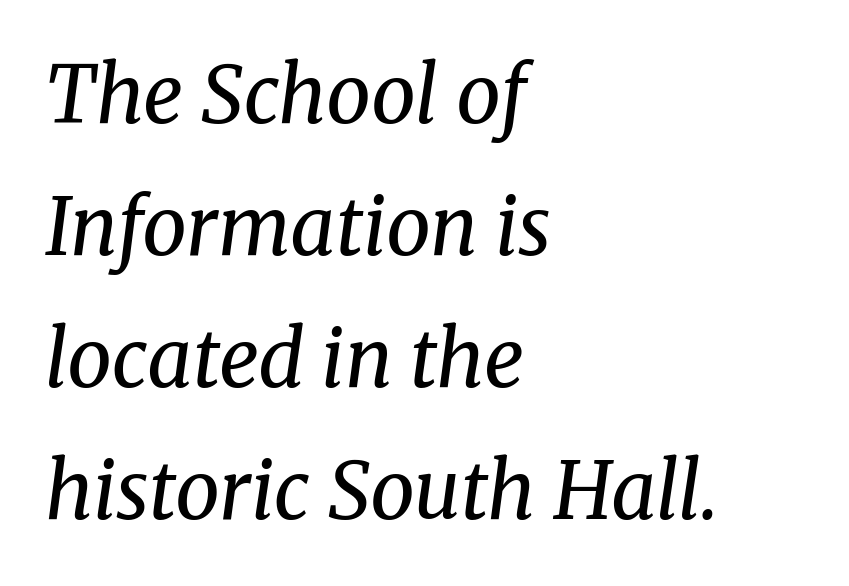
{"serif": "yes", "italic": "yes", "lean": "right", "slant_degrees": 8, "bold": "no", "weight": "regular", "width": "normal", "stroke_contrast": "medium", "x_height": "medium", "monospaced": "no", "underline": "no", "align": "left", "line_spacing": "normal", "line_spacing_ratio": 1.67, "letter_spacing": "normal", "letter_spacing_em": 0.0, "glyph_px": 79}
